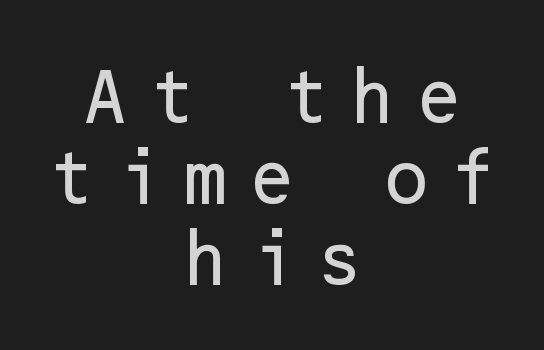
The image shows 60 px sans-serif type, upright; set centered, normal line spacing (1.35x), unusually wide letter spacing (+0.25 em), not underlined; low stroke contrast and a medium x-height.
